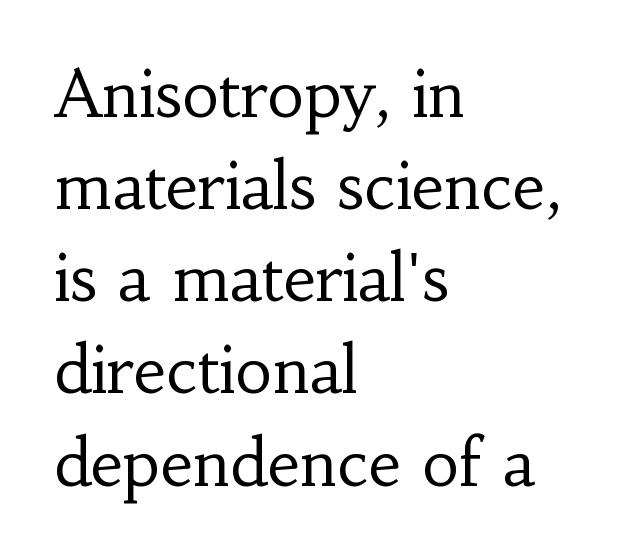
The image shows 64 px regular-weight serif type, upright; set left-aligned, normal line spacing (1.44x), normal letter spacing, not underlined; low stroke contrast and a small x-height.
